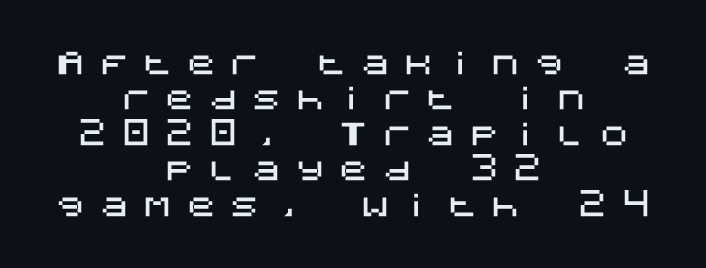
{"serif": "no", "italic": "no", "width": "normal", "stroke_contrast": "medium", "x_height": "large", "underline": "no", "align": "center", "line_spacing_ratio": 1.18, "letter_spacing": "wide", "letter_spacing_em": 0.45, "glyph_px": 30}
